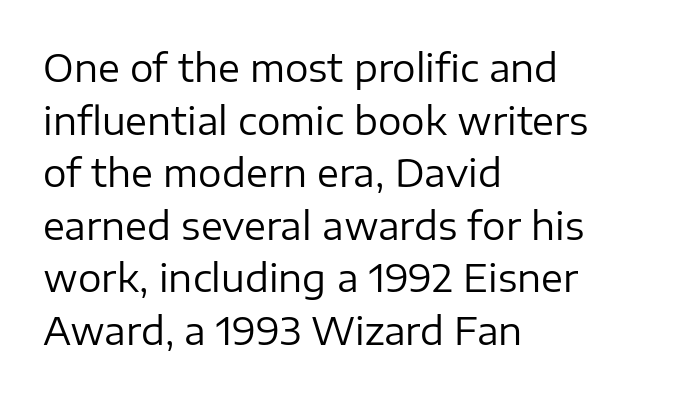
{"serif": "no", "italic": "no", "bold": "no", "weight": "regular", "width": "normal", "stroke_contrast": "low", "x_height": "medium", "monospaced": "no", "underline": "no", "align": "left", "line_spacing": "normal", "line_spacing_ratio": 1.42, "letter_spacing": "normal", "letter_spacing_em": 0.0, "glyph_px": 37}
